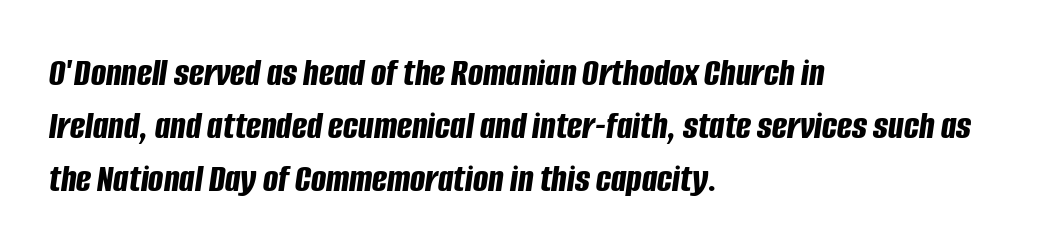
{"italic": "yes", "lean": "right", "slant_degrees": 8, "bold": "yes", "weight": "bold", "width": "condensed", "stroke_contrast": "low", "x_height": "large", "monospaced": "no", "underline": "no", "align": "left", "line_spacing": "normal", "line_spacing_ratio": 1.32, "letter_spacing": "normal", "letter_spacing_em": 0.0, "glyph_px": 40}
